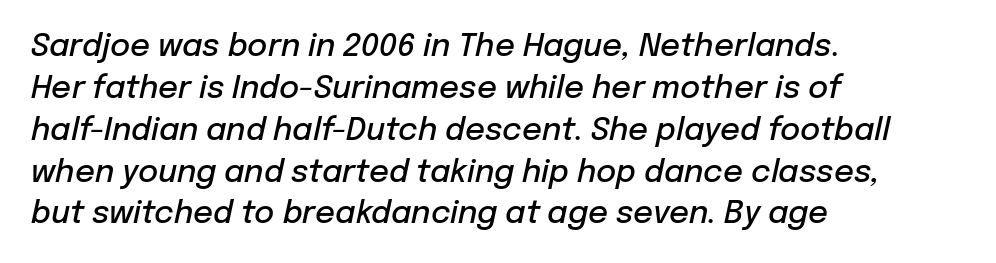
Q: Is the text bold? A: Semi-bold.
Q: Is the text italic (slanted)? A: Yes, it leans right by about 12 degrees.
Q: Is the text underlined? A: No.
Q: How is the paragraph aligned? A: Left-aligned.
Q: Is the spacing between letters normal or unusually wide? A: Normal.
Q: Is the spacing between lines tight, normal or loose? A: Normal.
Q: Width (condensed, normal, or wide)? A: Normal.
Q: Stroke contrast? A: Low.
Q: x-height? A: Medium.
Q: Monospaced? A: No.
